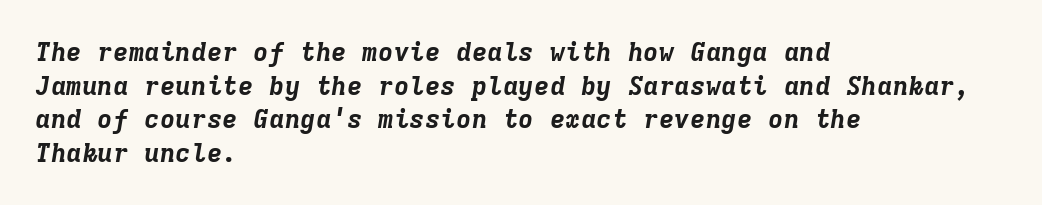
The typography opts for an oblique posture over an upright one. The face used here is rendered with its standard letterfit. The text block is weighted toward the left margin, trailing off unevenly rightward. Clear beneath every line of the passage. These words are printed bold, with thick strokes throughout. The passage shown stacks its lines at a standard gap.
